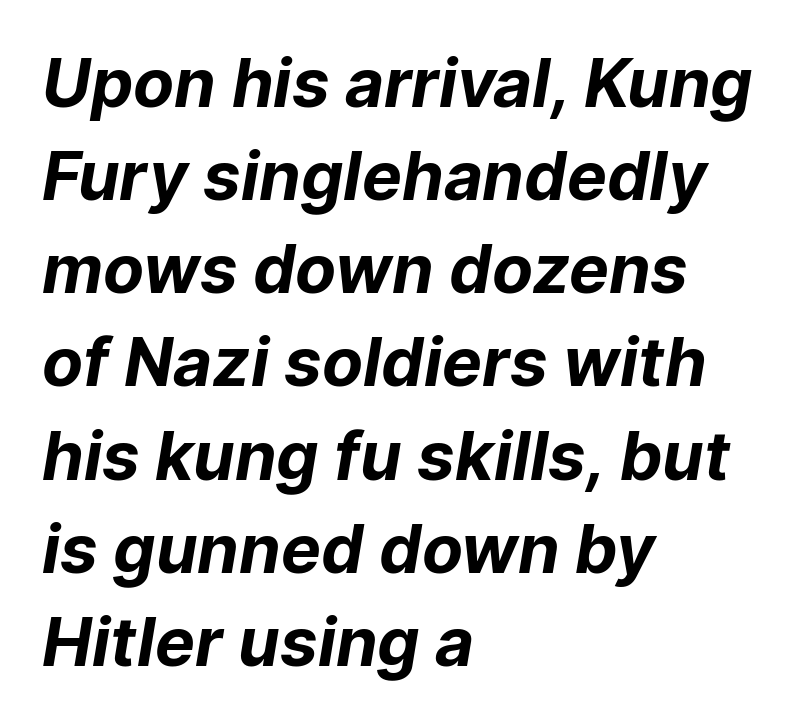
{"serif": "no", "bold": "yes", "weight": "bold", "width": "normal", "stroke_contrast": "low", "x_height": "medium", "monospaced": "no", "underline": "no", "align": "left", "line_spacing": "normal", "line_spacing_ratio": 1.39, "letter_spacing": "normal", "letter_spacing_em": 0.0, "glyph_px": 67}
